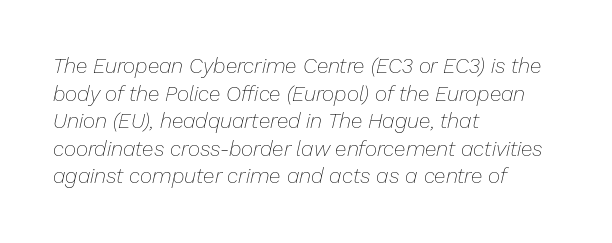
The image shows 21 px text type, italic (leaning right); set left-aligned, normal line spacing (1.31x), normal letter spacing, not underlined.
